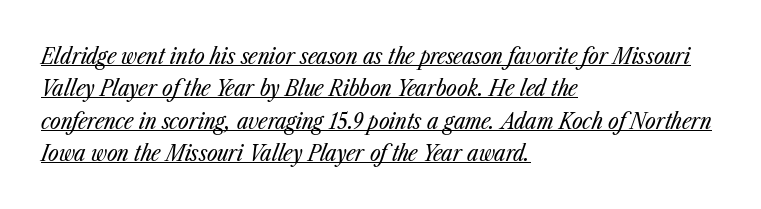
No chunkiness to these letters — they're not bold. Evenly set lines give the paragraph a standard silhouette. The passage is arranged the way most books set body copy — flush left. The gaps between neighbouring characters are ordinary and unremarkable. This sample uses an oblique cut, with every glyph tilted off the vertical. The specimen includes a rule beneath the text block's lines.
